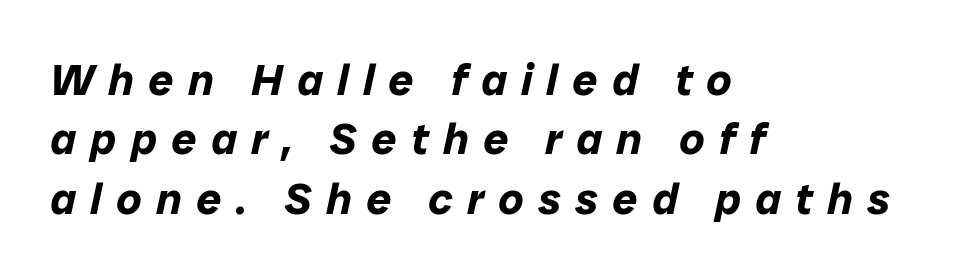
Letter spacing: wide. Each new line begins a customary step beneath the previous one. Just letters on the line, the space beneath them empty. Typeset ragged right — the left edge is the straight one. The typography opts for an oblique posture over an upright one.
